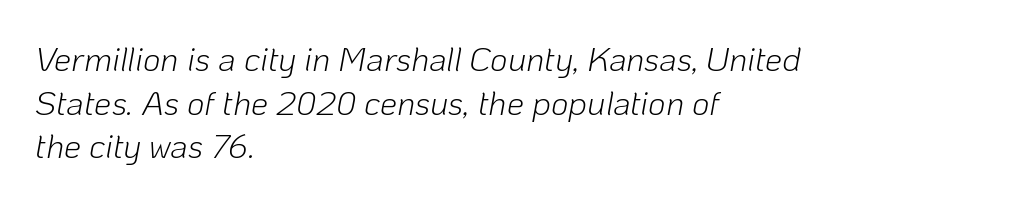
The image shows 34 px light type, italic (leaning right); set left-aligned, normal line spacing (1.28x), normal letter spacing, not underlined; low stroke contrast and a medium x-height.
